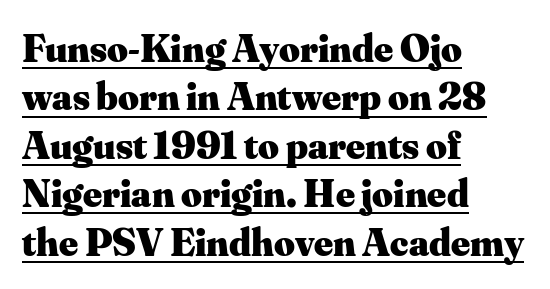
Q: Is the text bold? A: Yes.
Q: Is the text italic (slanted)? A: No, it is upright.
Q: Is the typeface a serif or a sans-serif typeface? A: Serif.
Q: Is the text underlined? A: Yes.
Q: How is the paragraph aligned? A: Left-aligned.
Q: Is the spacing between letters normal or unusually wide? A: Normal.
Q: Width (condensed, normal, or wide)? A: Normal.
Q: Stroke contrast? A: Medium.
Q: x-height? A: Small.
Q: Monospaced? A: No.
